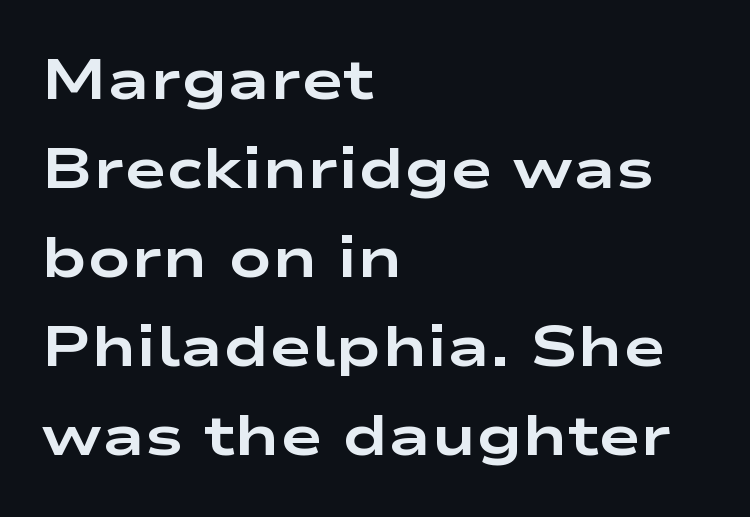
{"serif": "no", "italic": "no", "bold": "yes", "weight": "bold", "width": "wide", "stroke_contrast": "low", "x_height": "medium", "monospaced": "no", "underline": "no", "align": "left", "line_spacing": "normal", "line_spacing_ratio": 1.56, "letter_spacing": "normal", "letter_spacing_em": 0.0, "glyph_px": 57}
